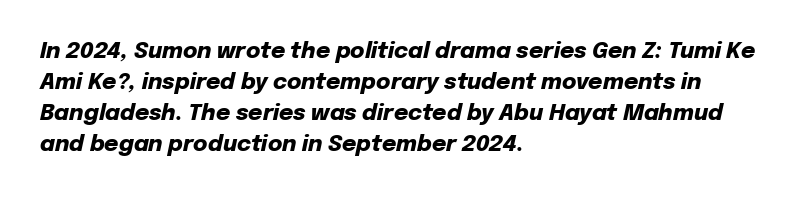
{"italic": "yes", "lean": "right", "slant_degrees": 12, "bold": "yes", "underline": "no", "align": "left", "line_spacing": "normal", "line_spacing_ratio": 1.41, "letter_spacing": "normal", "letter_spacing_em": 0.0, "glyph_px": 22}
